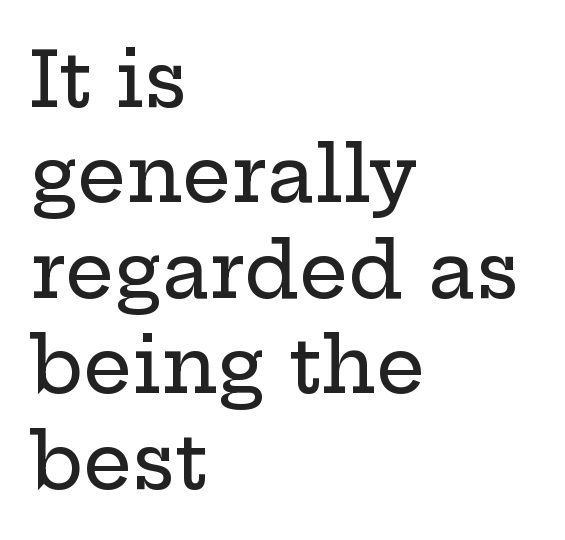
The line texture is even and compact thanks to regular tracking. Visually the block forms a straight wall on the left and a jagged coastline on the right. The glyphs in this specimen are seriffed. Has an underline been added? It has not. Think of a printed novel: that variable character pitch is what you see here. Style check: upright.
